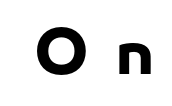
The image shows 63 px bold sans-serif type, upright; set unusually wide letter spacing (+0.43 em), not underlined; low stroke contrast and a small x-height.
